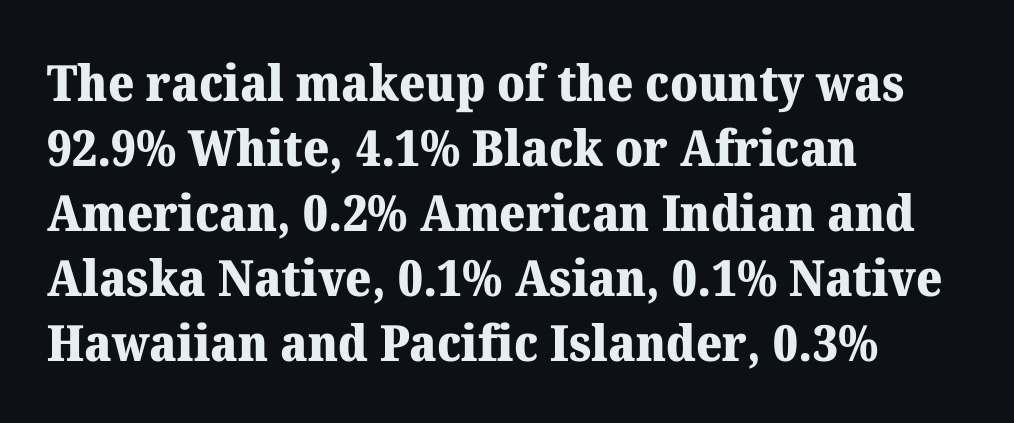
The image shows 50 px heavy serif type, upright; set left-aligned, normal line spacing (1.3x), normal letter spacing, not underlined; medium stroke contrast and a medium x-height.
